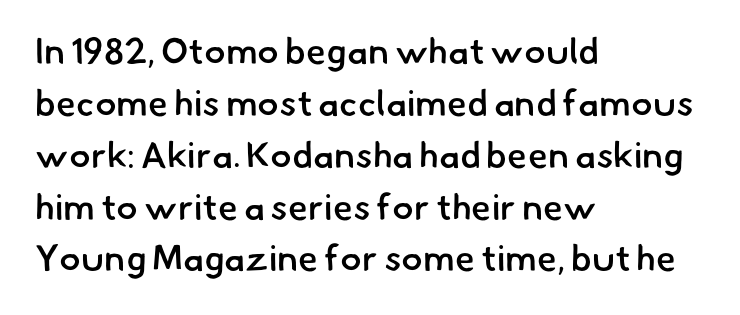
Q: Is the text bold? A: Semi-bold.
Q: Is the typeface a serif or a sans-serif typeface? A: Sans-serif.
Q: Is the text underlined? A: No.
Q: How is the paragraph aligned? A: Left-aligned.
Q: Is the spacing between letters normal or unusually wide? A: Normal.
Q: Is the spacing between lines tight, normal or loose? A: Normal.
Q: Width (condensed, normal, or wide)? A: Normal.
Q: Stroke contrast? A: Low.
Q: x-height? A: Small.
Q: Monospaced? A: No.
